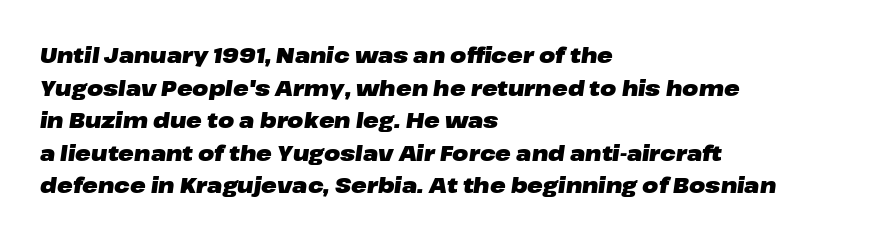
The image shows 21 px bold type, italic (leaning right); set left-aligned, normal line spacing (1.55x), normal letter spacing, not underlined.
